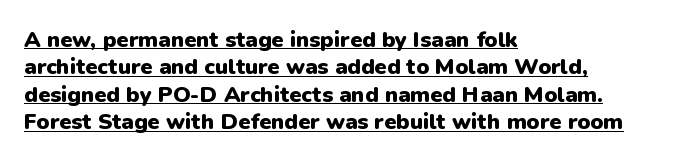
The passage shown is underscored from start to finish. The designer left line spacing at the default. The font is running at its bold setting. A typesetter would mark this as roman, not italic. The passage is arranged the way most books set body copy — flush left.
